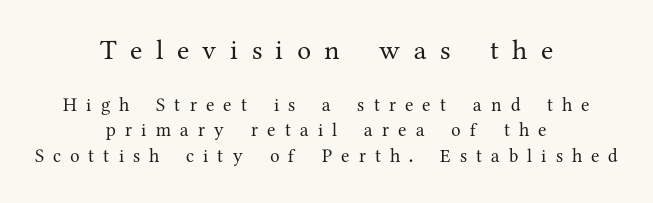
Q: Is the text bold? A: No.
Q: Is the text italic (slanted)? A: No, it is upright.
Q: Is the typeface a serif or a sans-serif typeface? A: Serif.
Q: Is the text underlined? A: No.
Q: How is the paragraph aligned? A: Centered.
Q: Is the spacing between letters normal or unusually wide? A: Unusually wide.
Q: Is the spacing between lines tight, normal or loose? A: Normal.
Q: Which block of text is set in a larger size, the first (top) or the second (bottom)? A: The first (top) one.
Q: Width (condensed, normal, or wide)? A: Normal.
Q: Stroke contrast? A: Medium.
Q: x-height? A: Medium.
Q: Monospaced? A: No.
